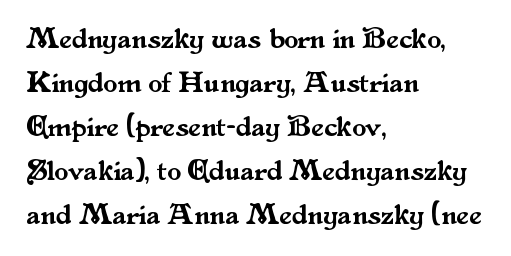
Tracking here is standard; glyphs follow each other at the usual distance. Note: serifs present on the glyphs. Underlining? Definitely not there. Vertical spacing — default.
